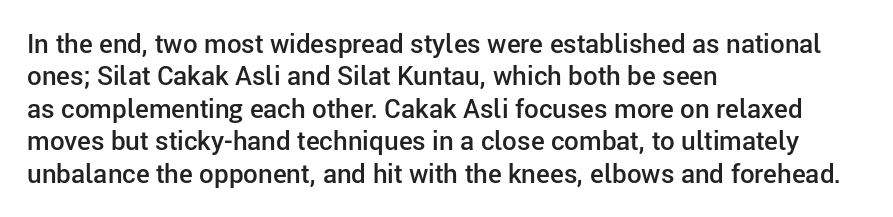
Words appear dense and cohesive because spacing is normal. On the weight axis this lands at semibold, roughly 600. The lines sit at an ordinary, default distance from one another. Any mark beneath the type? The region is blank. You can tell it's not italic because the verticals are truly vertical. The setting favours the left margin, as ordinary paragraphs usually do.
